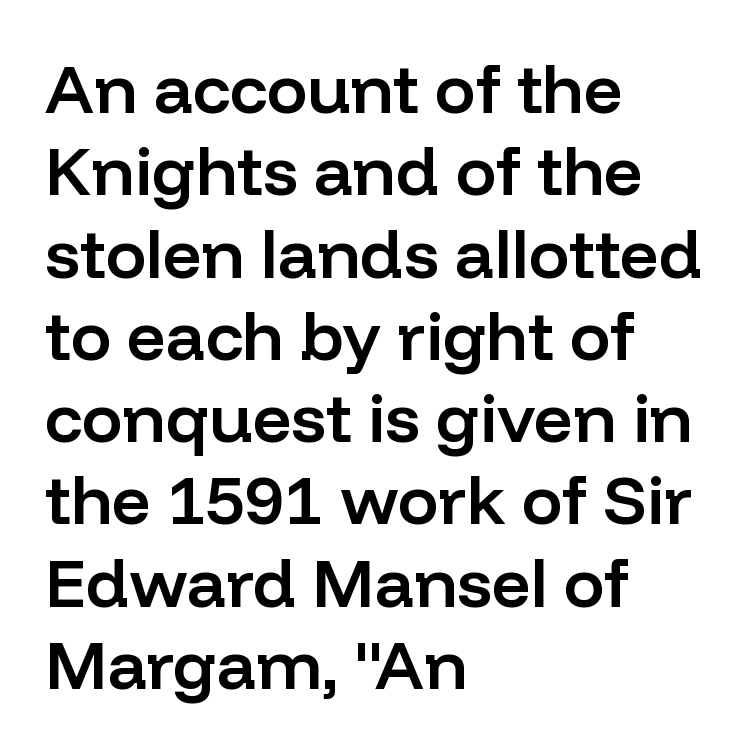
The image shows 68 px semibold sans-serif type, upright; set left-aligned, line spacing 1.21x, normal letter spacing, not underlined; low stroke contrast and a medium x-height.
